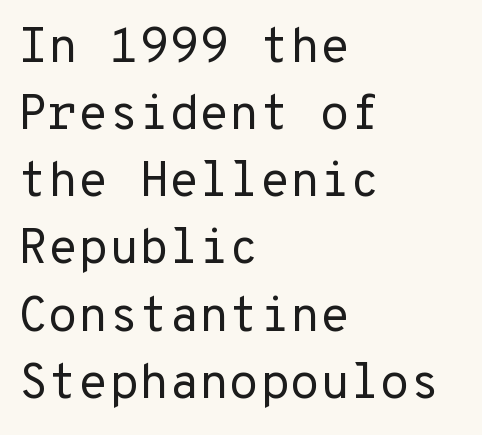
Q: Is the text bold? A: No.
Q: Is the text italic (slanted)? A: No, it is upright.
Q: Is the typeface a serif or a sans-serif typeface? A: Sans-serif.
Q: Is the text underlined? A: No.
Q: How is the paragraph aligned? A: Left-aligned.
Q: Is the spacing between letters normal or unusually wide? A: Normal.
Q: Is the spacing between lines tight, normal or loose? A: Normal.
Q: Width (condensed, normal, or wide)? A: Normal.
Q: Stroke contrast? A: Low.
Q: x-height? A: Medium.
Q: Monospaced? A: Yes.
